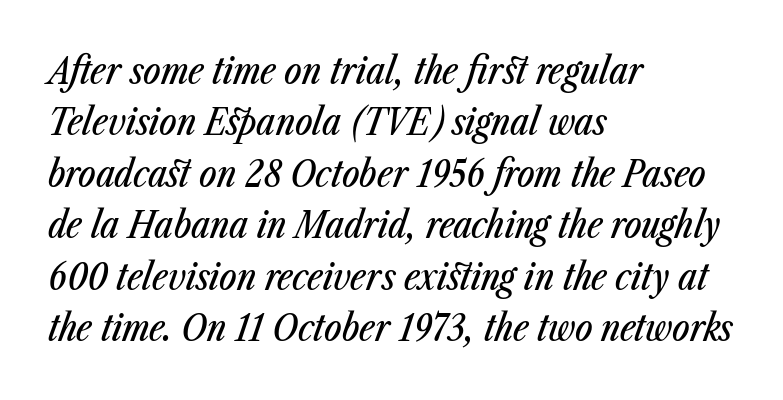
{"italic": "yes", "lean": "right", "slant_degrees": 23, "width": "condensed", "stroke_contrast": "low", "x_height": "medium", "monospaced": "no", "underline": "no", "align": "left", "line_spacing": "normal", "line_spacing_ratio": 1.39, "letter_spacing": "normal", "letter_spacing_em": 0.0, "glyph_px": 37}
